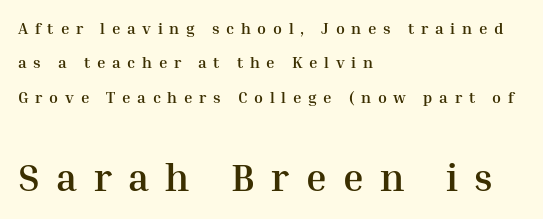
The image shows 39 px semibold serif type, upright; set left-aligned, loose line spacing (2.15x), unusually wide letter spacing (+0.42 em), not underlined; the second (bottom) block is 2.44x larger; medium stroke contrast and a medium x-height.
